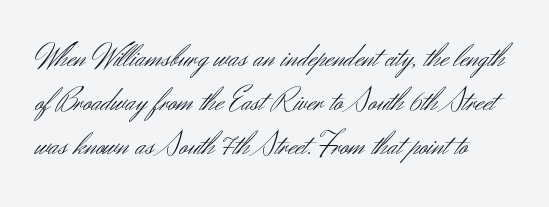
Honestly, the letter spacing is just normal — you wouldn't notice it. Examine the stroke ends and you'll find no serifs. Glance below the letters and you will spot only blank space. The passage shown is typed in a proportional face where columns would drift. A normal amount of white space separates one row of letters from the next.
